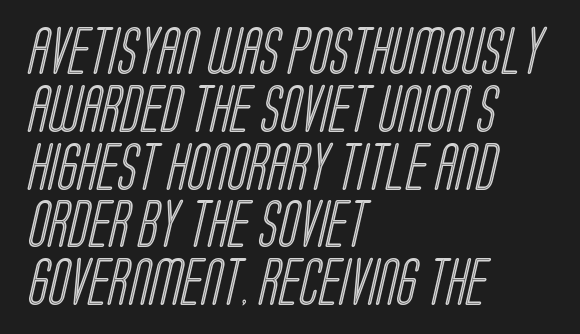
The image shows 47 px condensed type; set left-aligned, line spacing 1.23x, normal letter spacing, not underlined; a large x-height.
